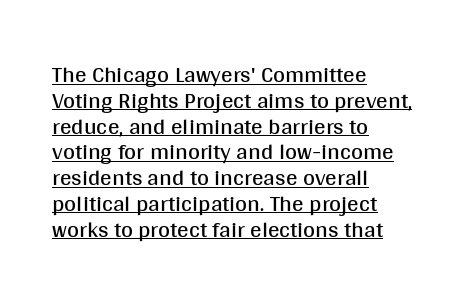
On a weight scale, this lands at 450 or below. Baseline-to-baseline distance is barely more than the letter height. Ascenders rise straight up at ninety degrees. Honestly, the letter spacing is just normal — you wouldn't notice it. Quick note: underline on. The paragraph has a hard left edge and a soft right edge.
